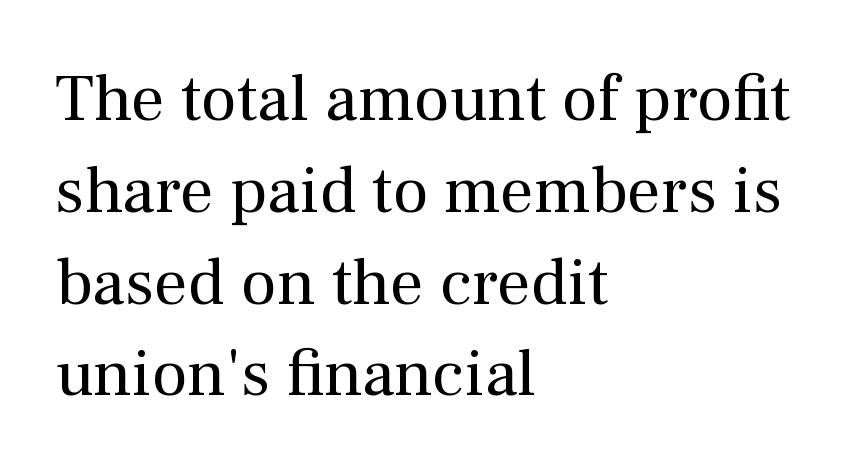
The image shows 67 px regular-weight serif type, upright; set left-aligned, normal line spacing (1.37x), normal letter spacing, not underlined; medium stroke contrast and a medium x-height.
